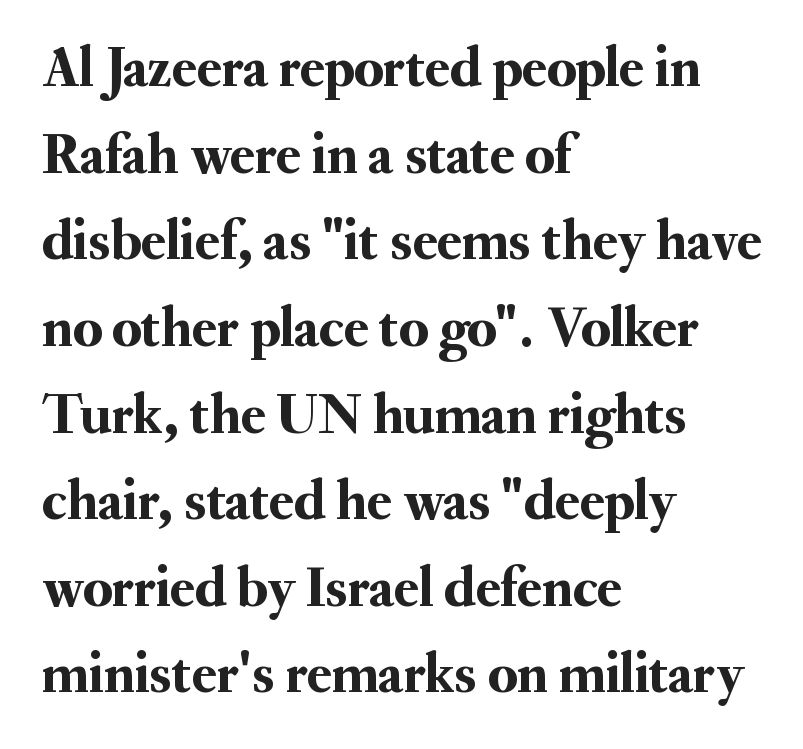
Q: Is the text italic (slanted)? A: No, it is upright.
Q: Is the typeface a serif or a sans-serif typeface? A: Serif.
Q: Is the text underlined? A: No.
Q: How is the paragraph aligned? A: Left-aligned.
Q: Is the spacing between letters normal or unusually wide? A: Normal.
Q: Is the spacing between lines tight, normal or loose? A: Normal.
Q: Width (condensed, normal, or wide)? A: Normal.
Q: Stroke contrast? A: Medium.
Q: x-height? A: Small.
Q: Monospaced? A: No.
